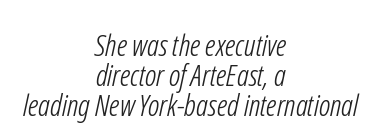
Q: Is the text bold? A: No.
Q: Is the typeface a serif or a sans-serif typeface? A: Sans-serif.
Q: Is the text underlined? A: No.
Q: How is the paragraph aligned? A: Centered.
Q: Is the spacing between letters normal or unusually wide? A: Normal.
Q: Is the spacing between lines tight, normal or loose? A: Tight.
Q: Width (condensed, normal, or wide)? A: Condensed.
Q: Stroke contrast? A: Low.
Q: x-height? A: Medium.
Q: Monospaced? A: No.
